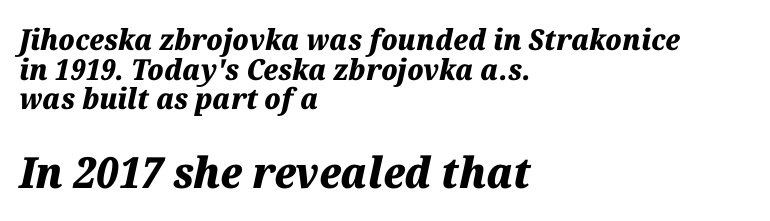
The image shows 43 px heavy type, italic (leaning right); set left-aligned, tight line spacing (1.02x), normal letter spacing, not underlined; the second (bottom) block is 1.48x larger; medium stroke contrast and a medium x-height.
